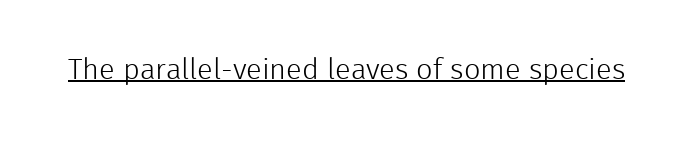
The image shows 29 px light sans-serif type, upright; set normal letter spacing, underlined; a medium x-height.
